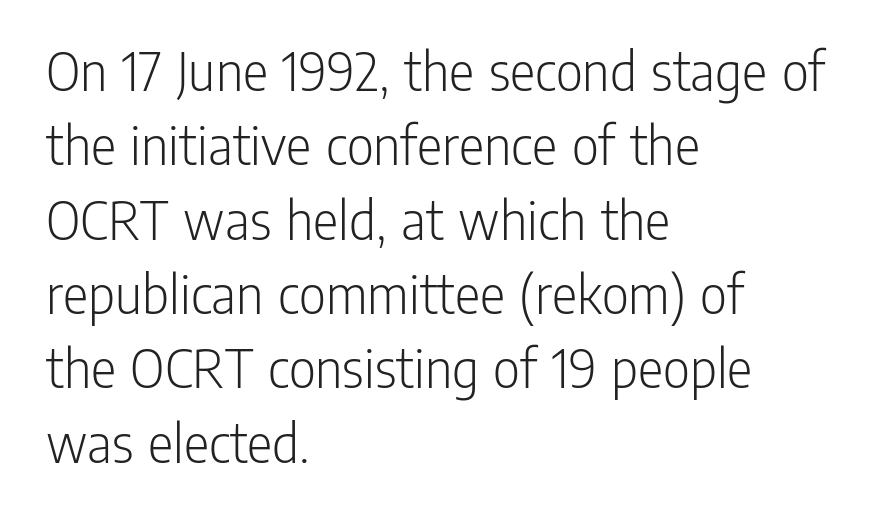
The image shows 59 px light, condensed sans-serif type, upright; set left-aligned, normal line spacing (1.26x), normal letter spacing, not underlined; low stroke contrast and a medium x-height.
